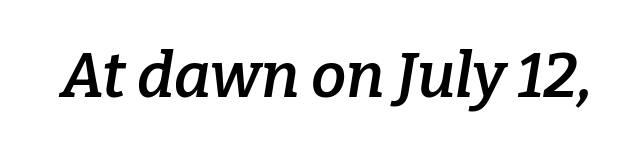
{"serif": "yes", "italic": "yes", "lean": "right", "slant_degrees": 9, "bold": "semi", "weight": "semibold", "width": "normal", "stroke_contrast": "low", "x_height": "medium", "monospaced": "no", "underline": "no", "letter_spacing": "normal", "letter_spacing_em": 0.0, "glyph_px": 63}
